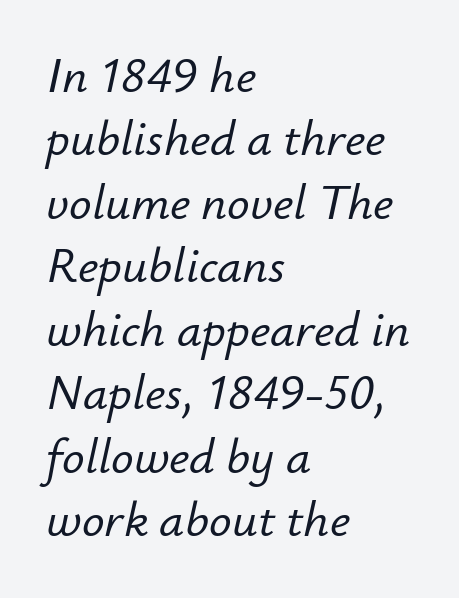
The image shows 50 px text type, italic (leaning right); set left-aligned, normal line spacing (1.27x), normal letter spacing, not underlined; low stroke contrast and a small x-height.
